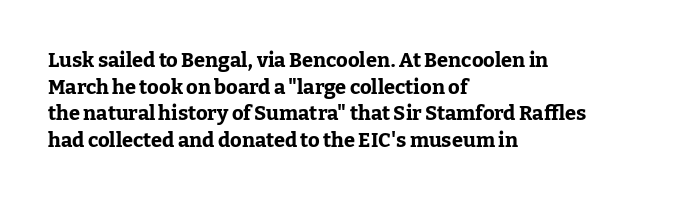
The image shows 20 px bold type, upright; set left-aligned, normal line spacing (1.33x), normal letter spacing, not underlined.
